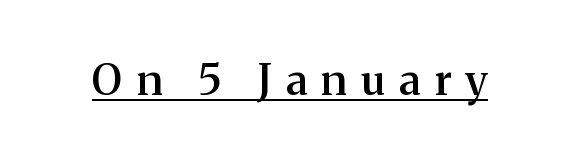
Q: Is the text bold? A: Semi-bold.
Q: Is the text italic (slanted)? A: No, it is upright.
Q: Is the typeface a serif or a sans-serif typeface? A: Serif.
Q: Is the text underlined? A: Yes.
Q: Is the spacing between letters normal or unusually wide? A: Unusually wide.
Q: Width (condensed, normal, or wide)? A: Normal.
Q: Stroke contrast? A: Medium.
Q: x-height? A: Medium.
Q: Monospaced? A: No.
